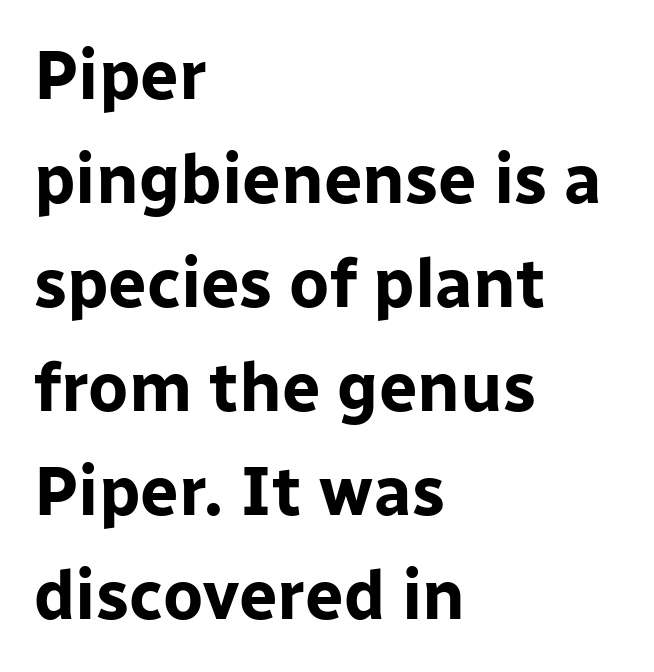
Q: Is the text bold? A: Yes.
Q: Is the text italic (slanted)? A: No, it is upright.
Q: Is the typeface a serif or a sans-serif typeface? A: Sans-serif.
Q: Is the text underlined? A: No.
Q: How is the paragraph aligned? A: Left-aligned.
Q: Is the spacing between letters normal or unusually wide? A: Normal.
Q: Is the spacing between lines tight, normal or loose? A: Normal.
Q: Width (condensed, normal, or wide)? A: Normal.
Q: Stroke contrast? A: Low.
Q: x-height? A: Medium.
Q: Monospaced? A: No.
